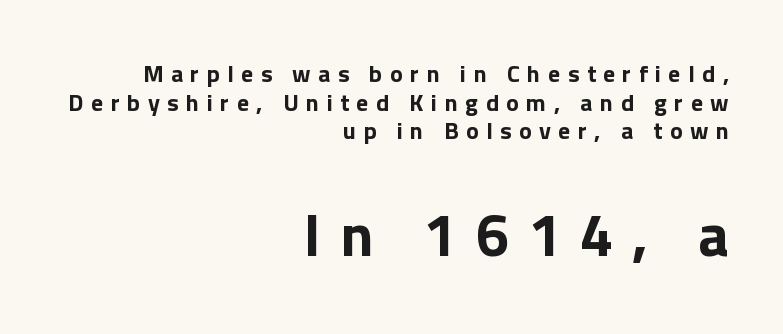
Q: Is the text bold? A: Yes.
Q: Is the text italic (slanted)? A: No, it is upright.
Q: Is the typeface a serif or a sans-serif typeface? A: Sans-serif.
Q: Is the text underlined? A: No.
Q: How is the paragraph aligned? A: Right-aligned.
Q: Is the spacing between letters normal or unusually wide? A: Unusually wide.
Q: Which block of text is set in a larger size, the first (top) or the second (bottom)? A: The second (bottom) one.
Q: Width (condensed, normal, or wide)? A: Normal.
Q: x-height? A: Medium.
Q: Monospaced? A: No.
